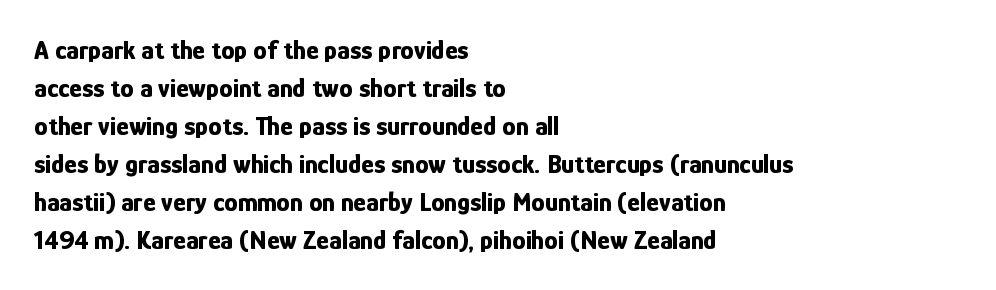
{"italic": "no", "bold": "yes", "underline": "no", "align": "left", "line_spacing": "normal", "line_spacing_ratio": 1.41, "letter_spacing": "normal", "letter_spacing_em": 0.0, "glyph_px": 27}
